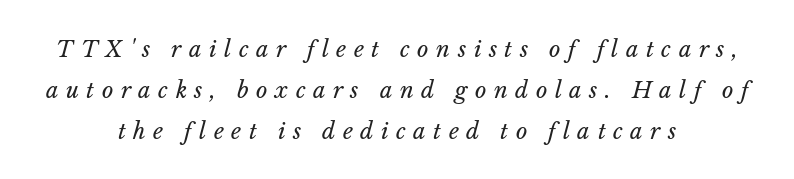
Q: Is the text bold? A: No.
Q: Is the text italic (slanted)? A: Yes, it leans right by about 14 degrees.
Q: Is the text underlined? A: No.
Q: How is the paragraph aligned? A: Centered.
Q: Is the spacing between letters normal or unusually wide? A: Unusually wide.
